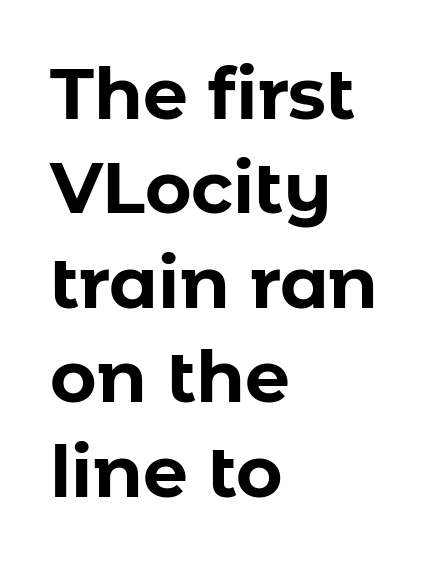
{"serif": "no", "italic": "no", "bold": "yes", "weight": "bold", "width": "normal", "stroke_contrast": "low", "x_height": "medium", "monospaced": "no", "underline": "no", "align": "left", "line_spacing": "normal", "line_spacing_ratio": 1.33, "letter_spacing": "normal", "letter_spacing_em": 0.0, "glyph_px": 71}
